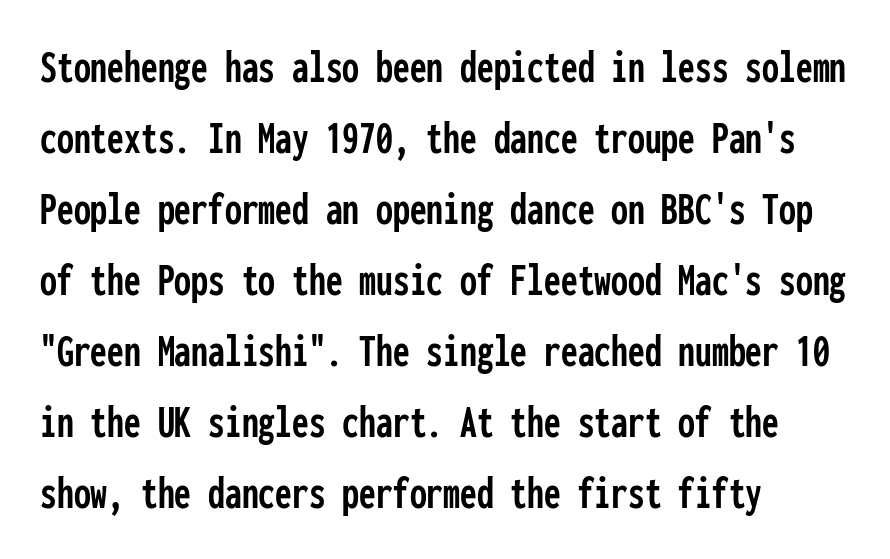
The image shows 48 px condensed sans-serif type, upright, monospaced; set left-aligned, normal line spacing (1.48x), normal letter spacing, not underlined; low stroke contrast and a medium x-height.
